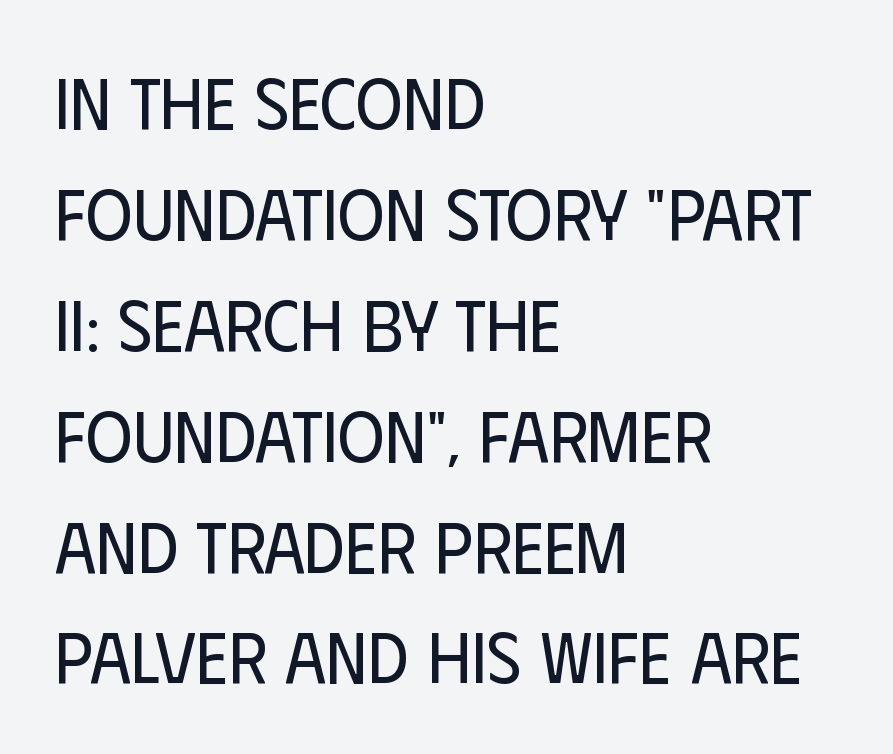
Q: Is the text bold? A: No.
Q: Is the text italic (slanted)? A: No, it is upright.
Q: Is the typeface a serif or a sans-serif typeface? A: Sans-serif.
Q: Is the text underlined? A: No.
Q: How is the paragraph aligned? A: Left-aligned.
Q: Is the spacing between letters normal or unusually wide? A: Normal.
Q: Is the spacing between lines tight, normal or loose? A: Normal.
Q: Width (condensed, normal, or wide)? A: Condensed.
Q: Stroke contrast? A: Low.
Q: x-height? A: Large.
Q: Monospaced? A: No.
